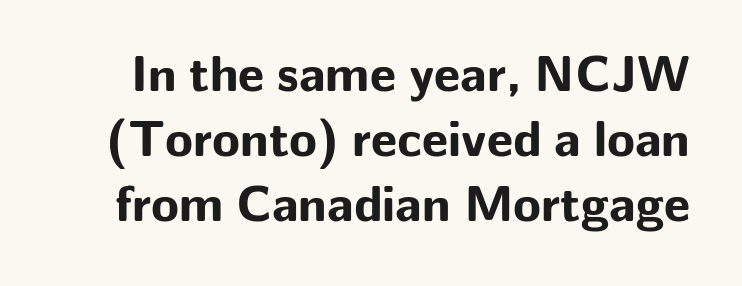
Q: Is the text bold? A: Yes.
Q: Is the text italic (slanted)? A: No, it is upright.
Q: Is the typeface a serif or a sans-serif typeface? A: Sans-serif.
Q: Is the text underlined? A: No.
Q: Is the spacing between letters normal or unusually wide? A: Normal.
Q: Is the spacing between lines tight, normal or loose? A: Normal.
Q: Width (condensed, normal, or wide)? A: Normal.
Q: Stroke contrast? A: Low.
Q: x-height? A: Medium.
Q: Monospaced? A: No.
